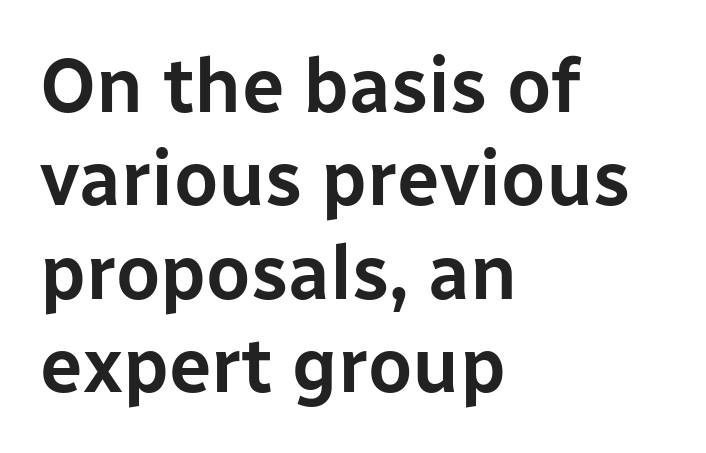
Ordinary non-slanted type is in use. Observe the ordinary spacing: letters are neighbours, not strangers. The type family on display is of the sans-serif kind. Does the copy run flush right? No — it runs flush left. The letters advance in unequal steps, a hallmark of proportional type.
